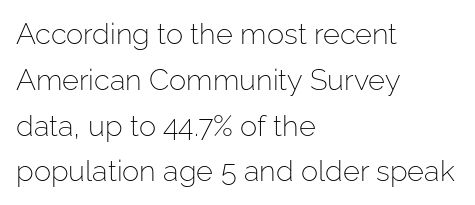
Q: Is the text bold? A: No.
Q: Is the text italic (slanted)? A: No, it is upright.
Q: Is the typeface a serif or a sans-serif typeface? A: Sans-serif.
Q: Is the text underlined? A: No.
Q: How is the paragraph aligned? A: Left-aligned.
Q: Is the spacing between letters normal or unusually wide? A: Normal.
Q: Is the spacing between lines tight, normal or loose? A: Normal.
Q: Width (condensed, normal, or wide)? A: Normal.
Q: Stroke contrast? A: Low.
Q: x-height? A: Medium.
Q: Monospaced? A: No.
